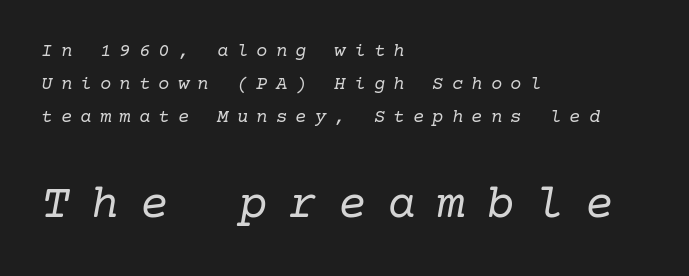
Q: Is the text bold? A: No.
Q: Is the text italic (slanted)? A: Yes, it leans right by about 10 degrees.
Q: Is the typeface a serif or a sans-serif typeface? A: Serif.
Q: Is the text underlined? A: No.
Q: How is the paragraph aligned? A: Left-aligned.
Q: Is the spacing between letters normal or unusually wide? A: Unusually wide.
Q: Which block of text is set in a larger size, the first (top) or the second (bottom)? A: The second (bottom) one.
Q: Width (condensed, normal, or wide)? A: Normal.
Q: Stroke contrast? A: Low.
Q: x-height? A: Medium.
